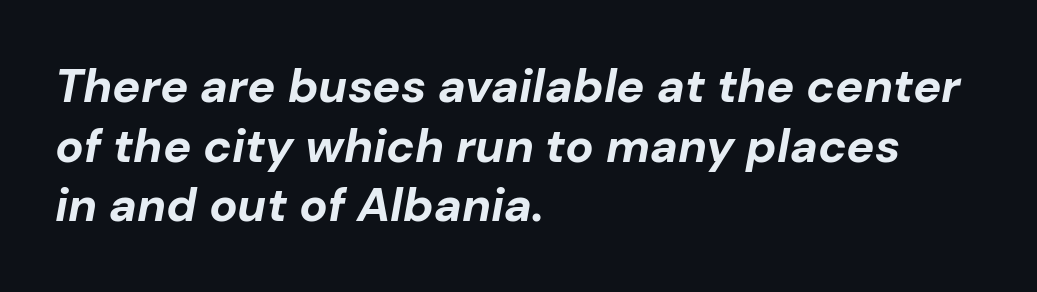
Q: Is the text bold? A: Yes.
Q: Is the text italic (slanted)? A: Yes, it leans right by about 10 degrees.
Q: Is the text underlined? A: No.
Q: How is the paragraph aligned? A: Left-aligned.
Q: Is the spacing between letters normal or unusually wide? A: Normal.
Q: Is the spacing between lines tight, normal or loose? A: Normal.
Q: Width (condensed, normal, or wide)? A: Normal.
Q: Stroke contrast? A: Low.
Q: x-height? A: Medium.
Q: Monospaced? A: No.
